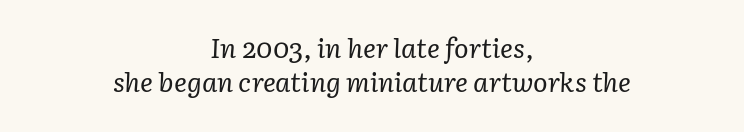
The image shows 27 px text type, italic (leaning right); set centered, normal line spacing (1.27x), normal letter spacing, not underlined.
